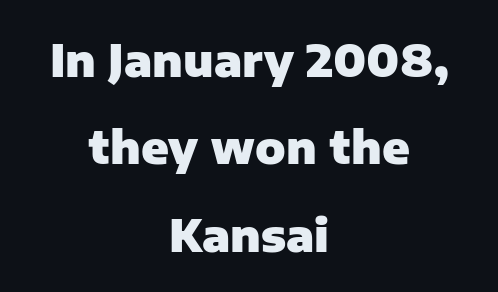
Q: Is the text bold? A: Yes.
Q: Is the text italic (slanted)? A: No, it is upright.
Q: Is the typeface a serif or a sans-serif typeface? A: Sans-serif.
Q: Is the text underlined? A: No.
Q: How is the paragraph aligned? A: Centered.
Q: Is the spacing between letters normal or unusually wide? A: Normal.
Q: Is the spacing between lines tight, normal or loose? A: Loose.
Q: Width (condensed, normal, or wide)? A: Normal.
Q: Stroke contrast? A: Low.
Q: x-height? A: Medium.
Q: Monospaced? A: No.
